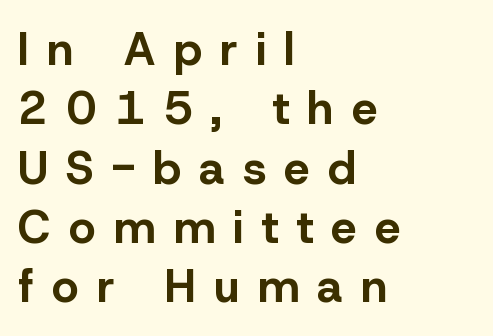
The image shows 46 px bold sans-serif type, upright; set left-aligned, normal line spacing (1.29x), unusually wide letter spacing (+0.4 em), not underlined; low stroke contrast and a medium x-height.
